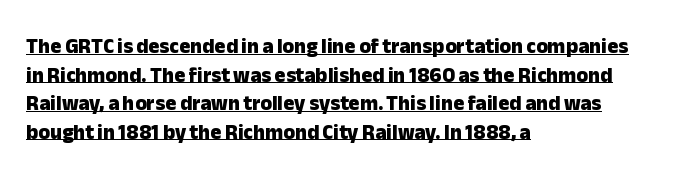
The image shows 21 px bold type, upright; set left-aligned, normal line spacing (1.36x), normal letter spacing, underlined.
